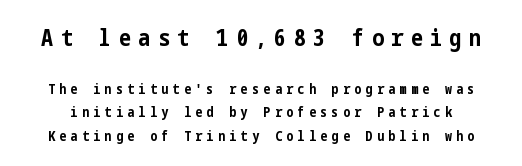
Its strokes are broad and dark, the hallmark of bold type. Posture: upright roman. There is plenty of visible air inserted between adjacent glyphs. Honestly, there is no underline to notice here at all. Type size steps down from the first block to the second. A normal amount of white space separates one row of letters from the next.
